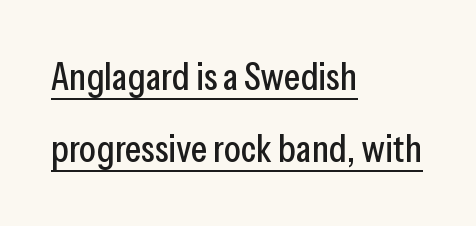
Q: Is the text italic (slanted)? A: No, it is upright.
Q: Is the typeface a serif or a sans-serif typeface? A: Sans-serif.
Q: Is the text underlined? A: Yes.
Q: How is the paragraph aligned? A: Left-aligned.
Q: Is the spacing between letters normal or unusually wide? A: Normal.
Q: Width (condensed, normal, or wide)? A: Condensed.
Q: Stroke contrast? A: Low.
Q: x-height? A: Medium.
Q: Monospaced? A: No.
